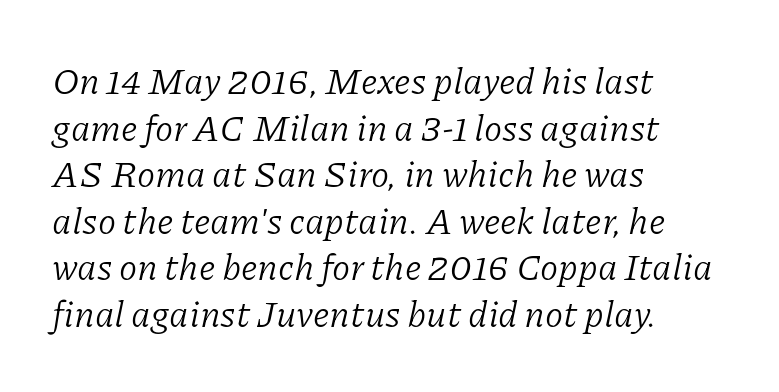
{"serif": "yes", "italic": "yes", "lean": "right", "slant_degrees": 11, "bold": "no", "weight": "light", "width": "normal", "stroke_contrast": "low", "x_height": "medium", "monospaced": "no", "underline": "no", "align": "left", "line_spacing": "normal", "line_spacing_ratio": 1.26, "letter_spacing": "normal", "letter_spacing_em": 0.0, "glyph_px": 37}
